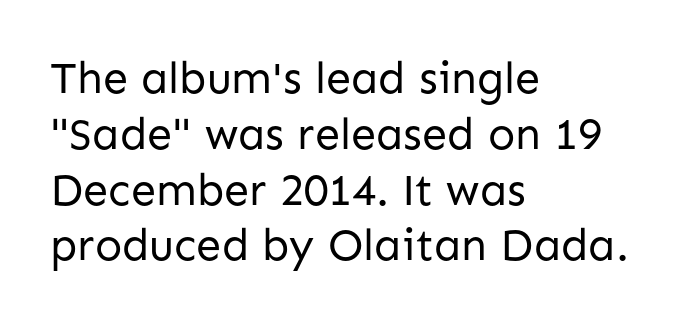
{"serif": "no", "italic": "no", "bold": "no", "weight": "regular", "width": "normal", "stroke_contrast": "low", "x_height": "medium", "monospaced": "no", "underline": "no", "align": "left", "line_spacing_ratio": 1.24, "letter_spacing": "normal", "letter_spacing_em": 0.0, "glyph_px": 45}
